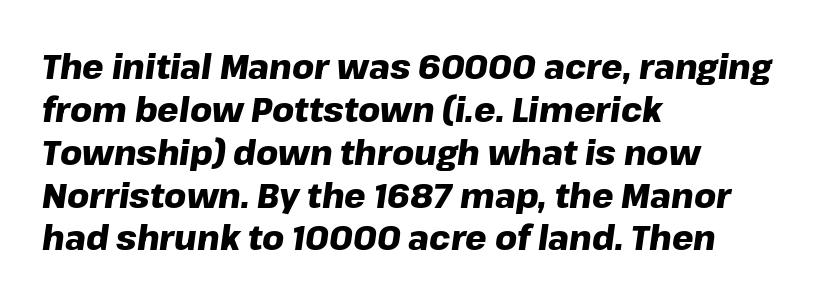
The image shows 34 px heavy type, italic (leaning right); set left-aligned, normal line spacing (1.26x), normal letter spacing, not underlined; low stroke contrast and a medium x-height.
